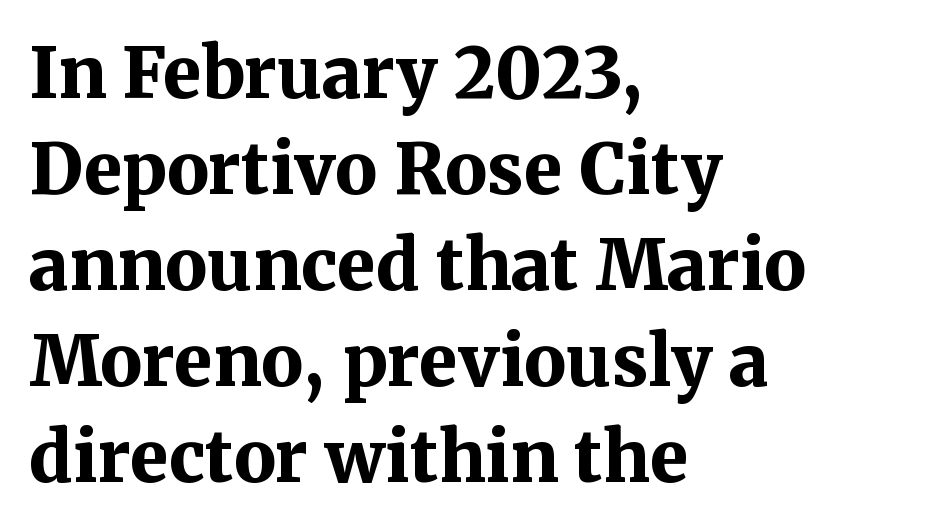
{"serif": "yes", "italic": "no", "bold": "yes", "weight": "bold", "width": "normal", "stroke_contrast": "medium", "x_height": "medium", "monospaced": "no", "underline": "no", "align": "left", "line_spacing": "normal", "line_spacing_ratio": 1.37, "letter_spacing": "normal", "letter_spacing_em": 0.0, "glyph_px": 70}
